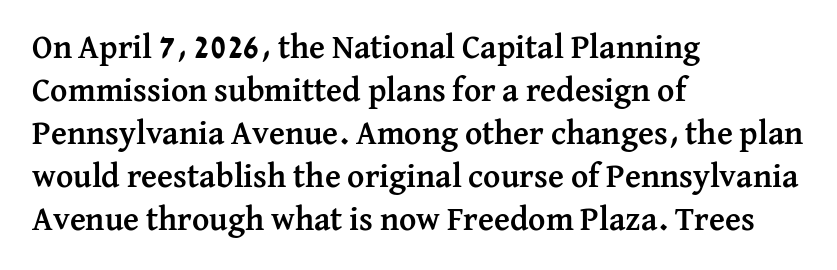
The image shows 33 px semibold serif type, upright; set left-aligned, normal line spacing (1.3x), normal letter spacing, not underlined; medium stroke contrast and a medium x-height.
